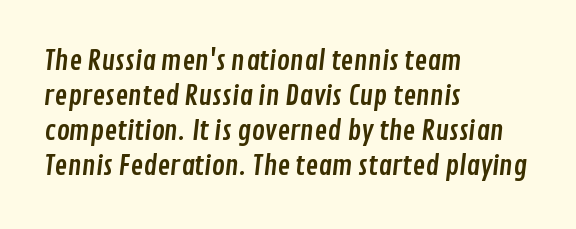
Q: Is the text underlined? A: No.
Q: How is the paragraph aligned? A: Left-aligned.
Q: Is the spacing between letters normal or unusually wide? A: Normal.
Q: Is the spacing between lines tight, normal or loose? A: Normal.
